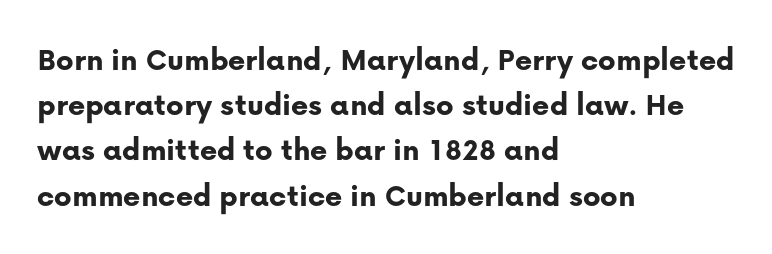
Whoever set this chose a conventional vertical rhythm. Are there feet on the stems? There aren't — it's a sans. Character widths vary here, with narrow letters taking less room than wide ones. Descenders hang freely into open space.
